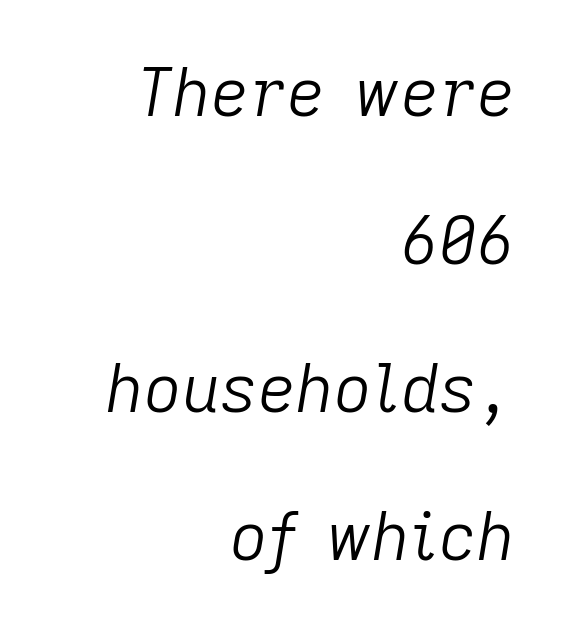
{"italic": "yes", "lean": "right", "slant_degrees": 9, "bold": "no", "weight": "light", "width": "normal", "stroke_contrast": "low", "x_height": "medium", "monospaced": "no", "underline": "no", "align": "right", "line_spacing": "loose", "line_spacing_ratio": 2.24, "letter_spacing": "normal", "letter_spacing_em": 0.0, "glyph_px": 66}
